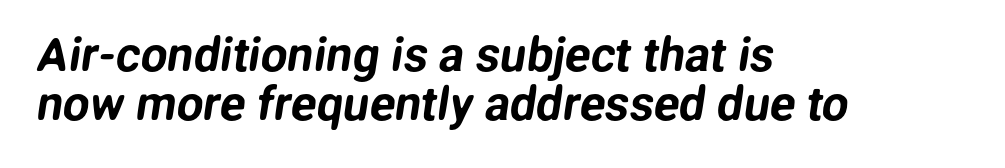
The image shows 47 px sans-serif type; set left-aligned, tight line spacing (1.05x), normal letter spacing, not underlined; low stroke contrast and a medium x-height.
